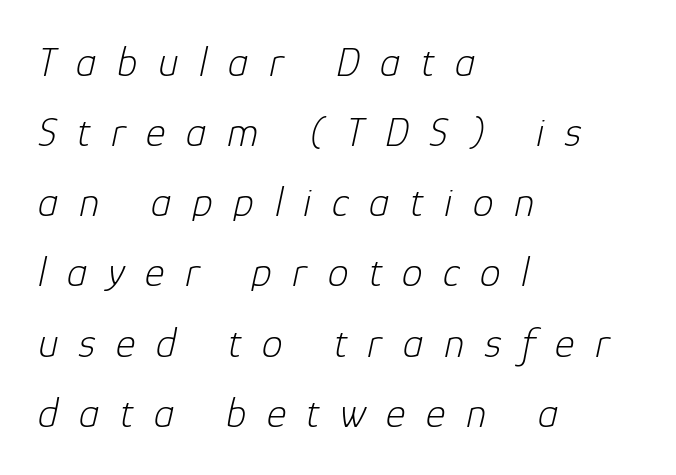
Q: Is the text bold? A: No.
Q: Is the text italic (slanted)? A: Yes, it leans right by about 12 degrees.
Q: Is the text underlined? A: No.
Q: How is the paragraph aligned? A: Left-aligned.
Q: Is the spacing between letters normal or unusually wide? A: Unusually wide.
Q: Is the spacing between lines tight, normal or loose? A: Normal.
Q: Width (condensed, normal, or wide)? A: Normal.
Q: Stroke contrast? A: Low.
Q: x-height? A: Medium.
Q: Monospaced? A: No.
